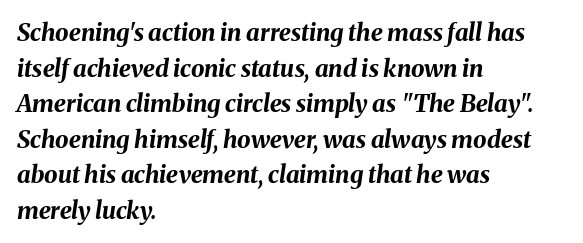
The image shows 24 px bold type, italic (leaning right); set left-aligned, normal line spacing (1.48x), normal letter spacing, not underlined.
